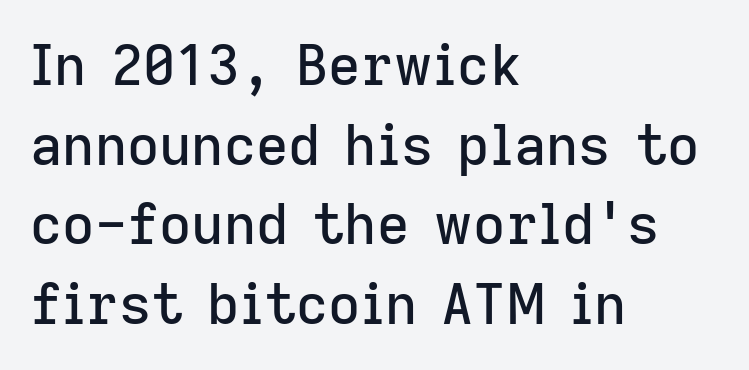
Italic? Not at all — the glyphs are vertical. Short and long lines alike share a common starting point at left. The horizontal fit of the characters is conventional and even. The rendering uses a moderate line-height, typical for paragraphs. The string is rendered with underlining switched off.
